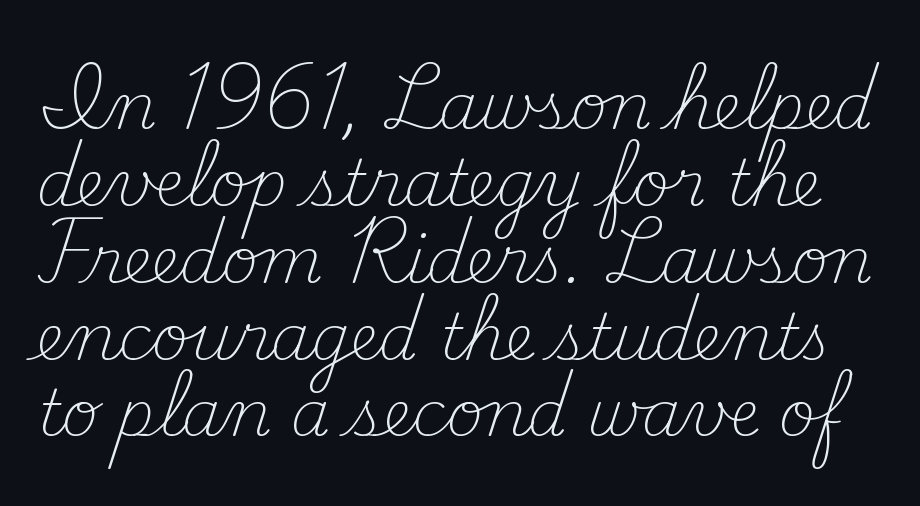
Q: Is the text bold? A: No.
Q: Is the text italic (slanted)? A: Yes.
Q: Is the typeface a serif or a sans-serif typeface? A: Serif.
Q: Is the text underlined? A: No.
Q: Is the spacing between letters normal or unusually wide? A: Normal.
Q: Width (condensed, normal, or wide)? A: Normal.
Q: Stroke contrast? A: Medium.
Q: x-height? A: Small.
Q: Monospaced? A: No.
